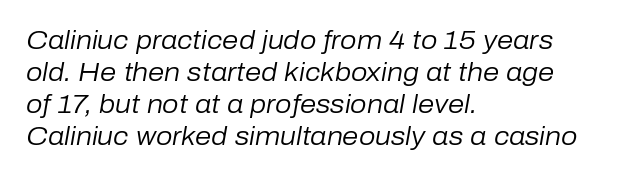
{"italic": "yes", "lean": "right", "slant_degrees": 10, "bold": "no", "underline": "no", "align": "left", "line_spacing_ratio": 1.23, "letter_spacing": "normal", "letter_spacing_em": 0.0, "glyph_px": 26}
